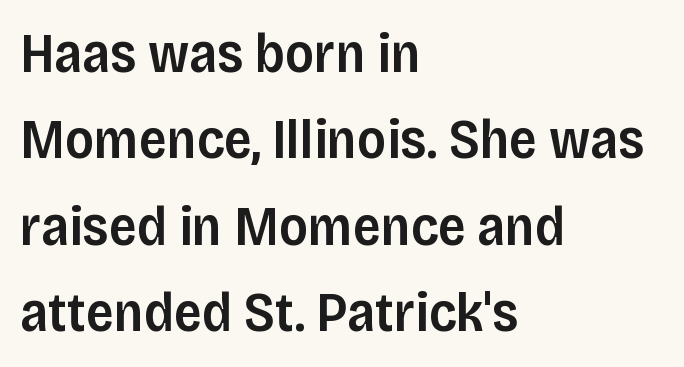
The passage shown is semibold, sitting just below true bold. Is there any slant? The stems are plumb. Only glyphs here, with clear space below each row. What stands out about the letter spacing? Nothing — it is the standard amount.
